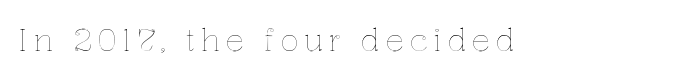
Lines of text with bare space underneath. A roman cut, with each character standing at attention. Here the designer chose a conventional face with non-uniform glyph widths.
